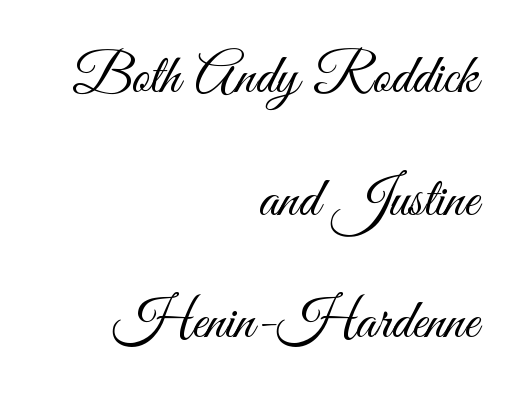
{"serif": "no", "bold": "no", "weight": "light", "width": "condensed", "stroke_contrast": "medium", "x_height": "small", "monospaced": "no", "underline": "no", "align": "right", "line_spacing": "loose", "line_spacing_ratio": 2.15, "letter_spacing": "normal", "letter_spacing_em": 0.0, "glyph_px": 57}
